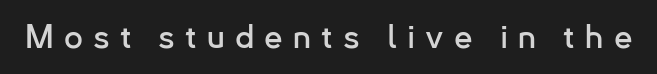
The image shows 33 px sans-serif type, upright; set unusually wide letter spacing (+0.31 em), not underlined; low stroke contrast and a small x-height.
